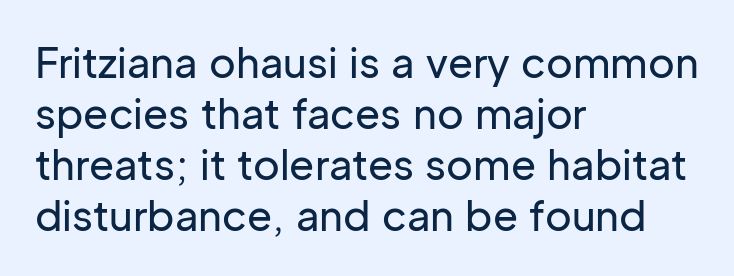
Q: Is the text italic (slanted)? A: No, it is upright.
Q: Is the typeface a serif or a sans-serif typeface? A: Sans-serif.
Q: Is the text underlined? A: No.
Q: How is the paragraph aligned? A: Left-aligned.
Q: Is the spacing between letters normal or unusually wide? A: Normal.
Q: Width (condensed, normal, or wide)? A: Normal.
Q: Stroke contrast? A: Low.
Q: x-height? A: Medium.
Q: Monospaced? A: No.
